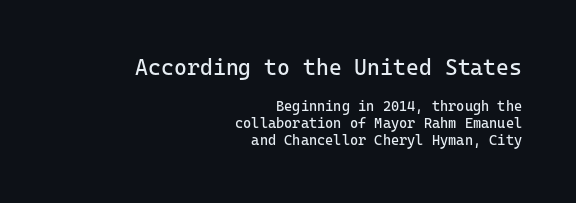
The image shows 22 px text type, upright; set right-aligned, line spacing 1.2x, normal letter spacing, not underlined; the first (top) block is 1.57x larger.
